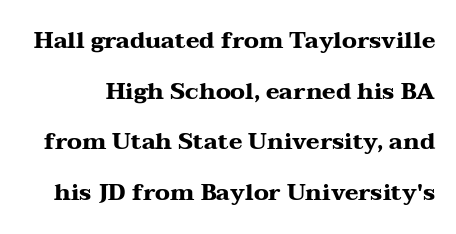
Bare-footed words on every line. Nothing unusual about the tracking: characters are spaced as the font intends. The designer dialed line spacing up above the default. In terms of posture, this sample is upright. Bold? Absolutely — the strokes are thick and heavy.
